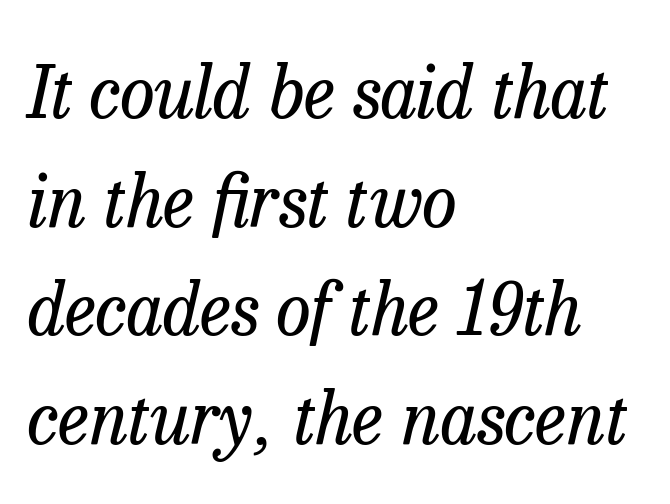
{"serif": "yes", "italic": "yes", "lean": "right", "slant_degrees": 13, "bold": "no", "weight": "regular", "width": "normal", "stroke_contrast": "low", "x_height": "medium", "monospaced": "no", "underline": "no", "align": "left", "line_spacing": "normal", "line_spacing_ratio": 1.53, "letter_spacing": "normal", "letter_spacing_em": 0.0, "glyph_px": 71}
